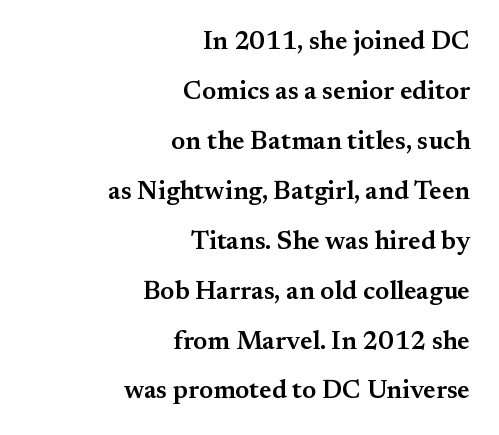
The image shows 26 px text type, upright; set right-aligned, loose line spacing (1.92x), normal letter spacing, not underlined.
